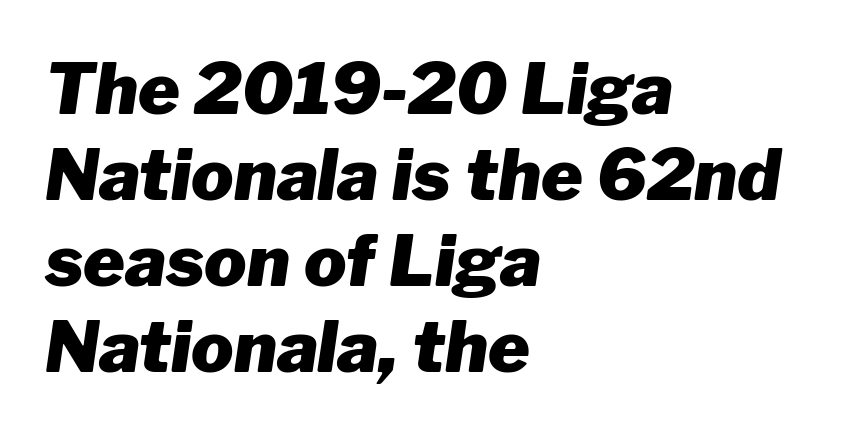
Tracking here is standard; glyphs follow each other at the usual distance. Glance below the letters and you will spot only blank space. Slanted lettering throughout. Does the copy run flush right? No — it runs flush left. The passage shown is typed in a proportional face where columns would drift. The passage shown is emphatically bold.
